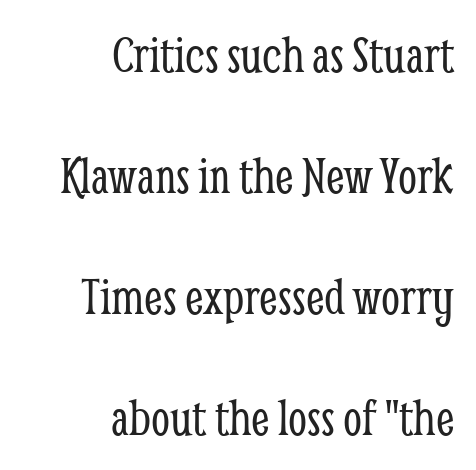
The image shows 54 px light, condensed serif type, upright; set right-aligned, loose line spacing (2.24x), normal letter spacing, not underlined; low stroke contrast and a medium x-height.
